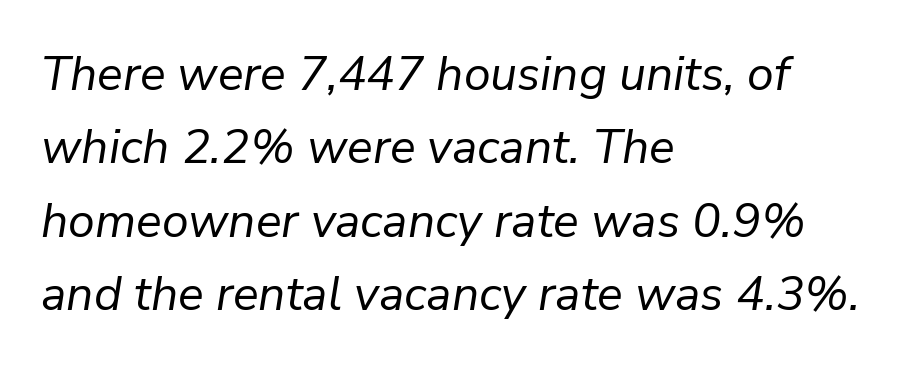
Characters are canted at an angle relative to the baseline's perpendicular. Leading: standard. Notice how the passage keeps a crisp vertical edge on the left only. No heavy texture on the line: the type isn't bold. Type without underlining.
